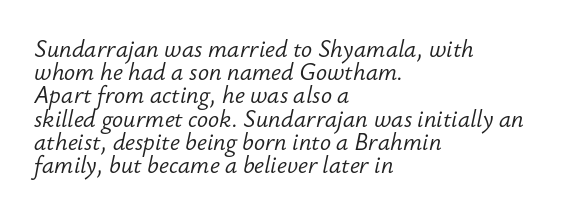
{"italic": "yes", "lean": "right", "slant_degrees": 12, "bold": "no", "underline": "no", "align": "left", "line_spacing": "tight", "line_spacing_ratio": 1.01, "letter_spacing": "normal", "letter_spacing_em": 0.0, "glyph_px": 23}
